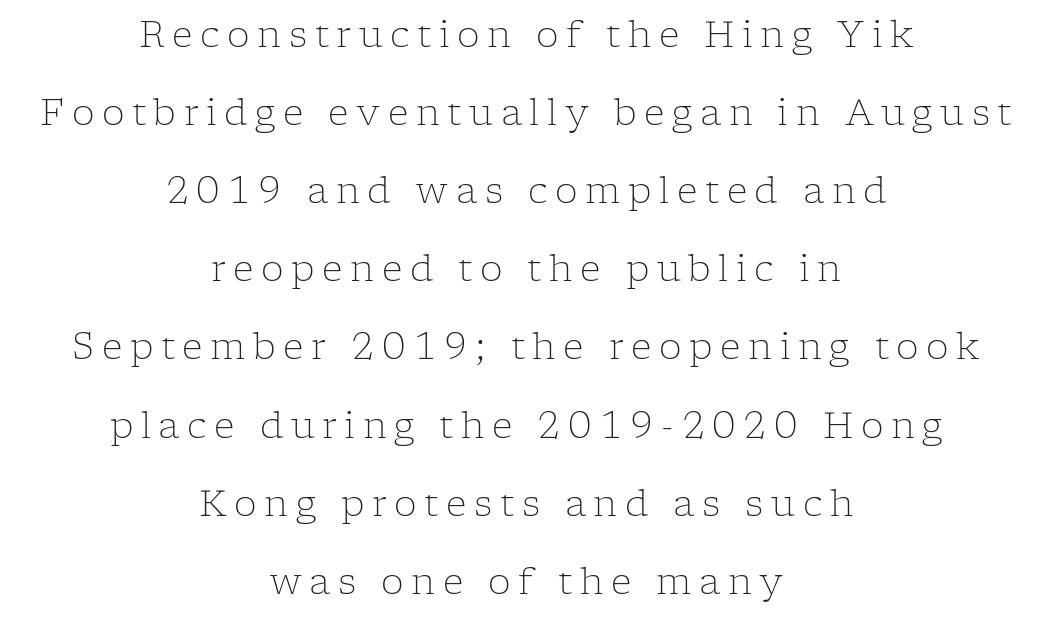
Q: Is the text bold? A: No.
Q: Is the text italic (slanted)? A: No, it is upright.
Q: Is the typeface a serif or a sans-serif typeface? A: Serif.
Q: Is the text underlined? A: No.
Q: How is the paragraph aligned? A: Centered.
Q: Is the spacing between letters normal or unusually wide? A: Unusually wide.
Q: Is the spacing between lines tight, normal or loose? A: Loose.
Q: Width (condensed, normal, or wide)? A: Normal.
Q: Stroke contrast? A: Low.
Q: x-height? A: Medium.
Q: Monospaced? A: No.
